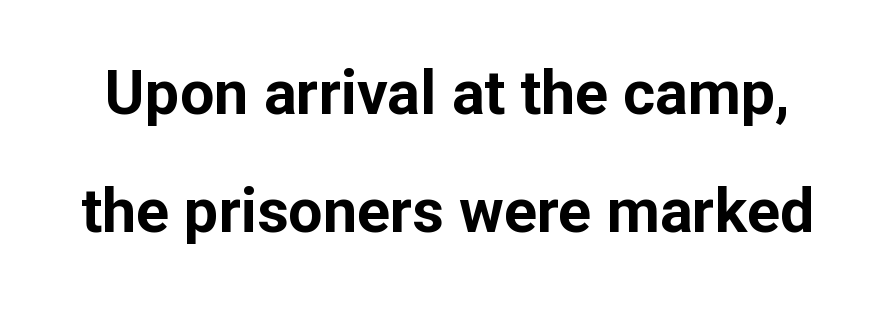
Q: Is the text bold? A: Yes.
Q: Is the text italic (slanted)? A: No, it is upright.
Q: Is the typeface a serif or a sans-serif typeface? A: Sans-serif.
Q: Is the text underlined? A: No.
Q: Is the spacing between letters normal or unusually wide? A: Normal.
Q: Is the spacing between lines tight, normal or loose? A: Loose.
Q: Width (condensed, normal, or wide)? A: Normal.
Q: Stroke contrast? A: Low.
Q: x-height? A: Medium.
Q: Monospaced? A: No.
